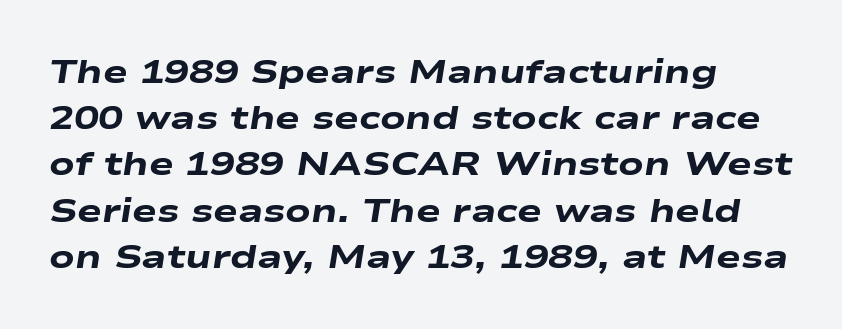
{"italic": "yes", "lean": "right", "slant_degrees": 9, "bold": "yes", "weight": "heavy", "width": "wide", "stroke_contrast": "low", "x_height": "medium", "monospaced": "no", "underline": "no", "align": "left", "line_spacing": "normal", "line_spacing_ratio": 1.4, "letter_spacing": "normal", "letter_spacing_em": 0.0, "glyph_px": 33}
